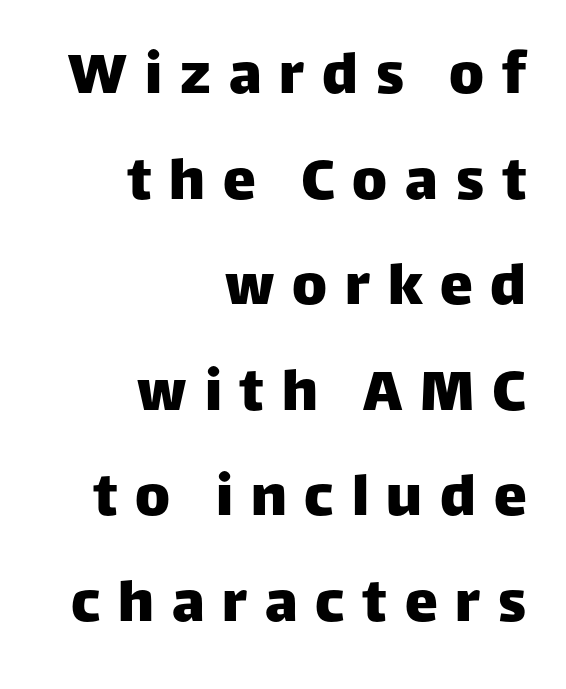
Q: Is the text italic (slanted)? A: No, it is upright.
Q: Is the typeface a serif or a sans-serif typeface? A: Sans-serif.
Q: Is the text underlined? A: No.
Q: How is the paragraph aligned? A: Right-aligned.
Q: Is the spacing between letters normal or unusually wide? A: Unusually wide.
Q: Is the spacing between lines tight, normal or loose? A: Normal.
Q: Width (condensed, normal, or wide)? A: Normal.
Q: Stroke contrast? A: Low.
Q: x-height? A: Large.
Q: Monospaced? A: No.
